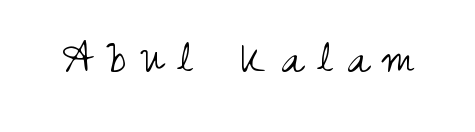
The weight tops out at a normal text grade. The tracking reads as deliberately expanded to a designer's eye. Does the type have serifs? No, each stem ends abruptly. The type sits square on the baseline with zero lean. No word sits above an underline.
